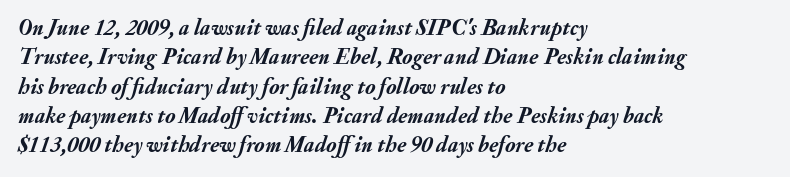
{"italic": "yes", "lean": "right", "slant_degrees": 20, "bold": "yes", "underline": "no", "align": "left", "line_spacing": "normal", "line_spacing_ratio": 1.33, "letter_spacing": "normal", "letter_spacing_em": 0.0, "glyph_px": 22}
